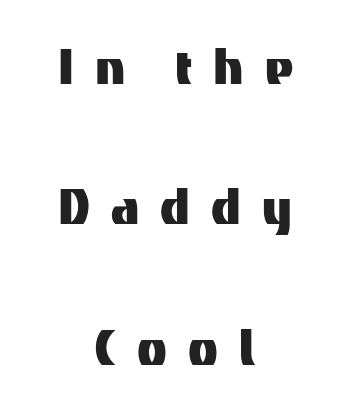
Q: Is the text italic (slanted)? A: No, it is upright.
Q: Is the typeface a serif or a sans-serif typeface? A: Sans-serif.
Q: Is the text underlined? A: No.
Q: How is the paragraph aligned? A: Centered.
Q: Is the spacing between letters normal or unusually wide? A: Unusually wide.
Q: Is the spacing between lines tight, normal or loose? A: Loose.
Q: Width (condensed, normal, or wide)? A: Normal.
Q: Stroke contrast? A: Medium.
Q: x-height? A: Medium.
Q: Monospaced? A: No.
